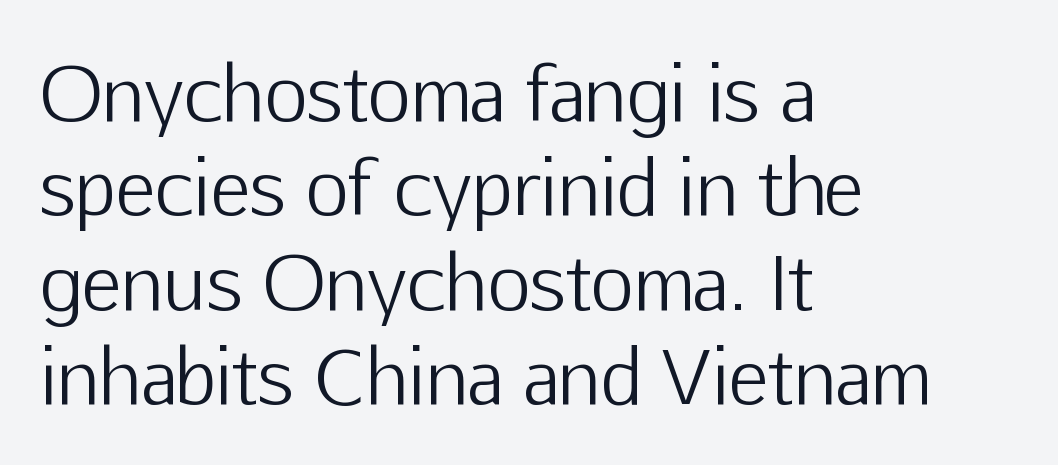
Q: Is the text bold? A: No.
Q: Is the text italic (slanted)? A: No, it is upright.
Q: Is the typeface a serif or a sans-serif typeface? A: Sans-serif.
Q: Is the text underlined? A: No.
Q: How is the paragraph aligned? A: Left-aligned.
Q: Is the spacing between letters normal or unusually wide? A: Normal.
Q: Is the spacing between lines tight, normal or loose? A: Normal.
Q: Width (condensed, normal, or wide)? A: Normal.
Q: Stroke contrast? A: Low.
Q: x-height? A: Medium.
Q: Monospaced? A: No.
